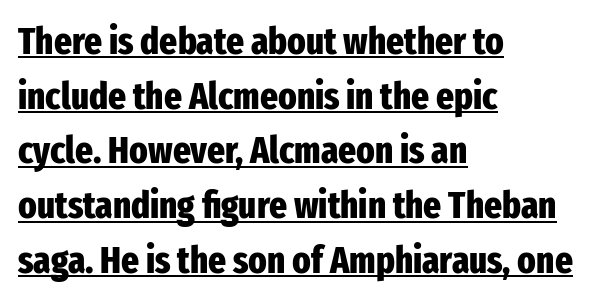
The passage is arranged the way most books set body copy — flush left. The face used here is proportionally spaced, like ordinary book or web type. This is the regular roman posture of the typeface. The glyphs are accompanied by a horizontal stroke just below them.
